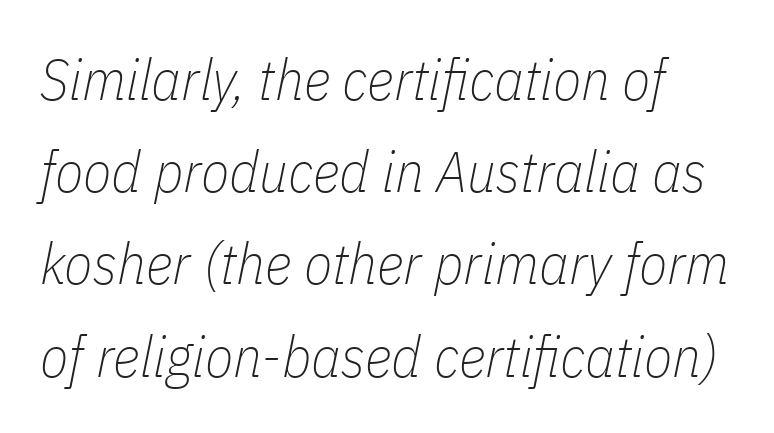
The image shows 58 px thin, condensed type, italic (leaning right); set normal line spacing (1.59x), normal letter spacing, not underlined; low stroke contrast and a medium x-height.
